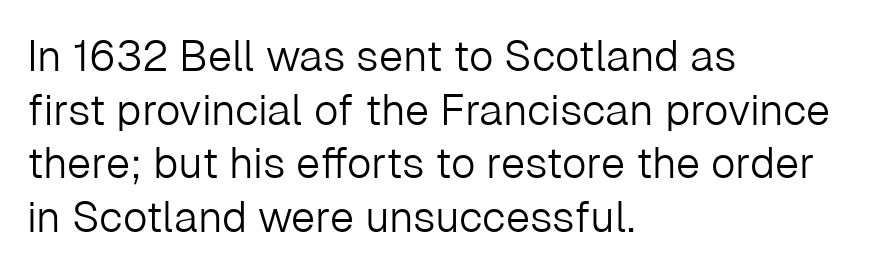
A clean baseline with only descenders dipping below it. The face looks like a standard text weight, possibly lighter. One glance says typical: line gaps are just what's usual. Note the varied advance widths — an 'i' is clearly narrower than an 'm'.
